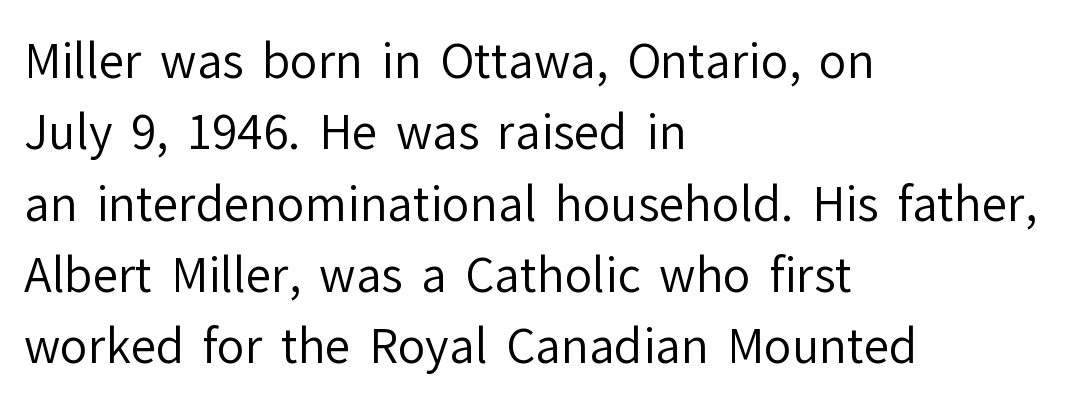
The image shows 46 px regular-weight sans-serif type, upright; set left-aligned, normal line spacing (1.55x), normal letter spacing, not underlined; low stroke contrast and a medium x-height.
